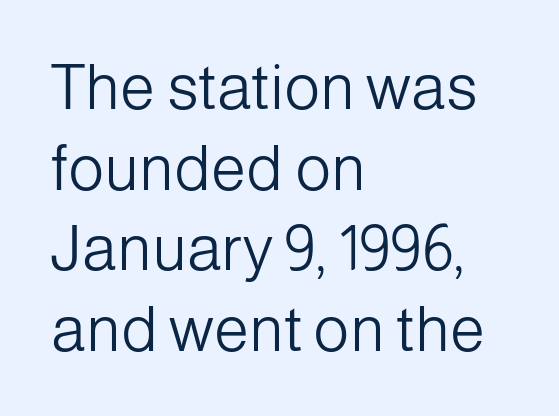
Q: Is the text bold? A: No.
Q: Is the text italic (slanted)? A: No, it is upright.
Q: Is the typeface a serif or a sans-serif typeface? A: Sans-serif.
Q: Is the text underlined? A: No.
Q: How is the paragraph aligned? A: Left-aligned.
Q: Is the spacing between letters normal or unusually wide? A: Normal.
Q: Is the spacing between lines tight, normal or loose? A: Normal.
Q: Width (condensed, normal, or wide)? A: Normal.
Q: Stroke contrast? A: Low.
Q: x-height? A: Medium.
Q: Monospaced? A: No.
